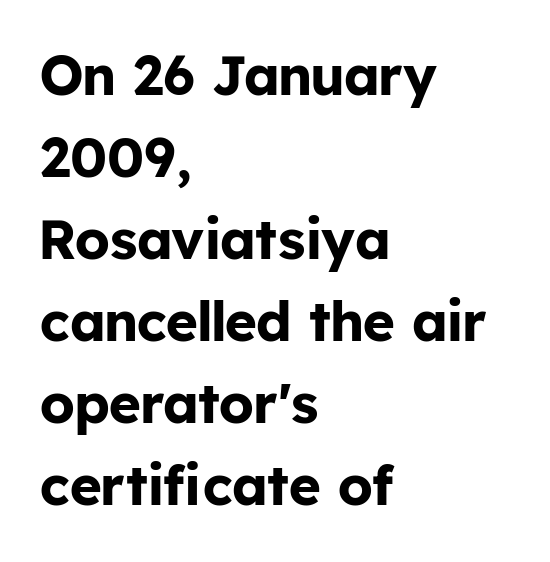
Q: Is the text bold? A: Yes.
Q: Is the text italic (slanted)? A: No, it is upright.
Q: Is the typeface a serif or a sans-serif typeface? A: Sans-serif.
Q: Is the text underlined? A: No.
Q: How is the paragraph aligned? A: Left-aligned.
Q: Is the spacing between letters normal or unusually wide? A: Normal.
Q: Is the spacing between lines tight, normal or loose? A: Normal.
Q: Width (condensed, normal, or wide)? A: Normal.
Q: Stroke contrast? A: Low.
Q: x-height? A: Medium.
Q: Monospaced? A: No.
